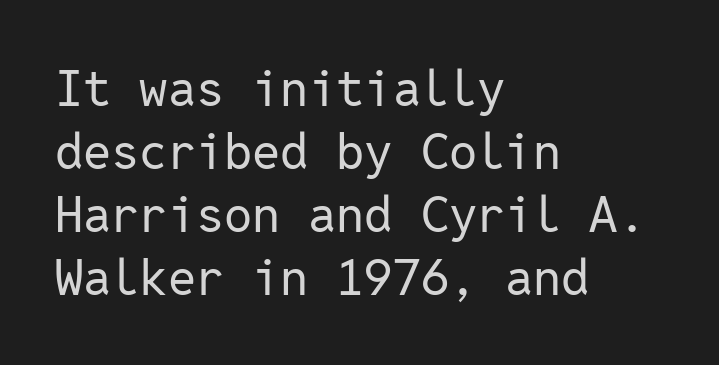
{"serif": "no", "italic": "no", "bold": "no", "weight": "regular", "width": "normal", "stroke_contrast": "low", "x_height": "medium", "monospaced": "yes", "underline": "no", "align": "left", "line_spacing": "normal", "line_spacing_ratio": 1.26, "letter_spacing": "normal", "letter_spacing_em": 0.0, "glyph_px": 50}
